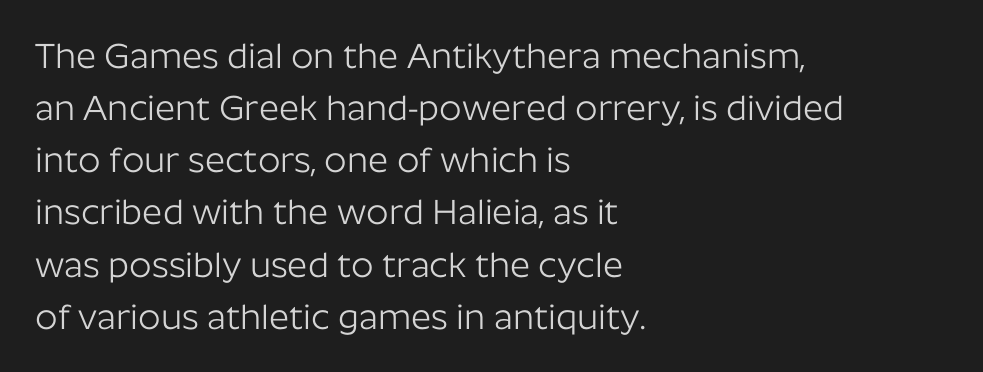
Spacing verdict: proportional, widths tailored to each character. This rendering uses left alignment, leaving the right contour irregular. Vertical strokes here are truly vertical. A quiet, ordinary-to-light weight characterises the typeface. Serif or sans? Sans — the stroke terminals are bare. No extra tracking has been applied to these lines.
